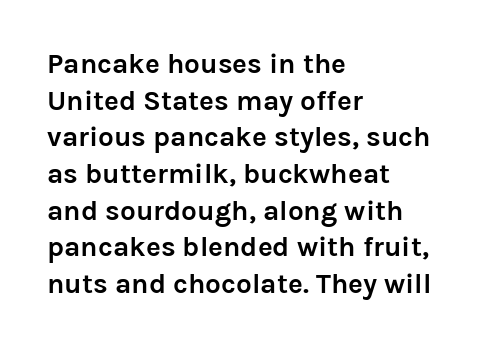
The image shows 28 px semibold sans-serif type, upright; set left-aligned, normal line spacing (1.31x), normal letter spacing, not underlined; low stroke contrast and a medium x-height.
